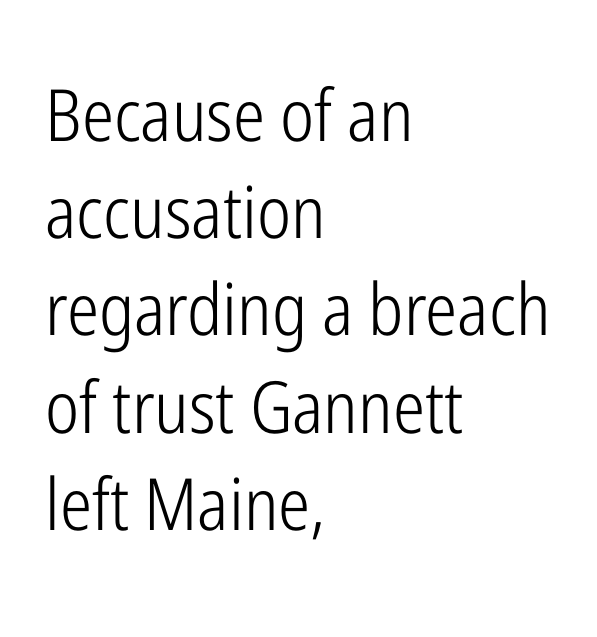
{"serif": "no", "italic": "no", "bold": "no", "weight": "light", "width": "condensed", "stroke_contrast": "low", "x_height": "medium", "monospaced": "no", "underline": "no", "align": "left", "line_spacing": "normal", "line_spacing_ratio": 1.35, "letter_spacing": "normal", "letter_spacing_em": 0.0, "glyph_px": 72}
